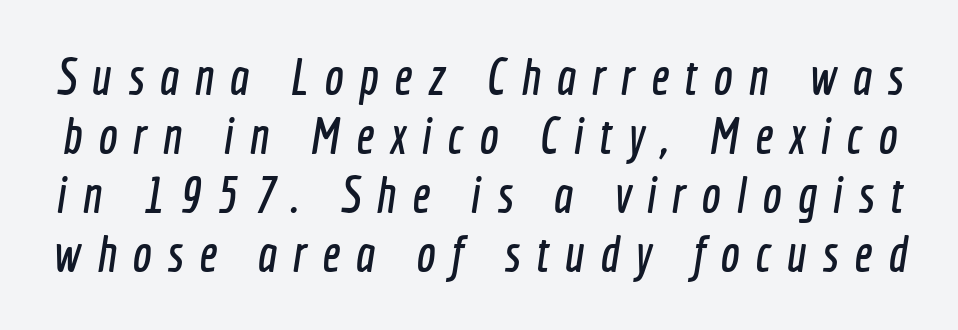
Q: Is the typeface a serif or a sans-serif typeface? A: Sans-serif.
Q: Is the text underlined? A: No.
Q: Is the spacing between letters normal or unusually wide? A: Unusually wide.
Q: Width (condensed, normal, or wide)? A: Condensed.
Q: x-height? A: Medium.
Q: Monospaced? A: No.
